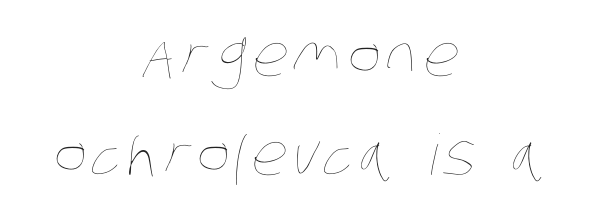
{"bold": "no", "weight": "thin", "width": "condensed", "stroke_contrast": "low", "x_height": "large", "monospaced": "no", "underline": "no", "align": "center", "line_spacing_ratio": 1.76, "glyph_px": 56}
